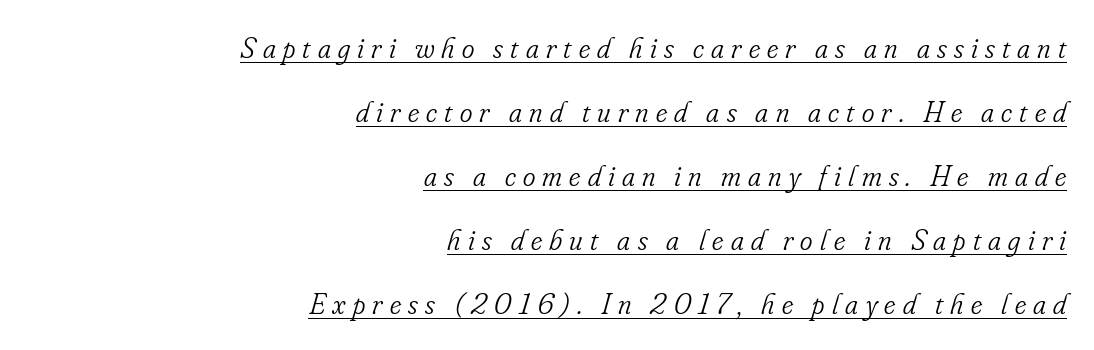
{"serif": "yes", "italic": "yes", "lean": "right", "slant_degrees": 16, "bold": "no", "weight": "light", "width": "condensed", "stroke_contrast": "low", "x_height": "small", "monospaced": "no", "underline": "yes", "align": "right", "line_spacing": "loose", "line_spacing_ratio": 2.13, "letter_spacing": "wide", "letter_spacing_em": 0.24, "glyph_px": 30}
